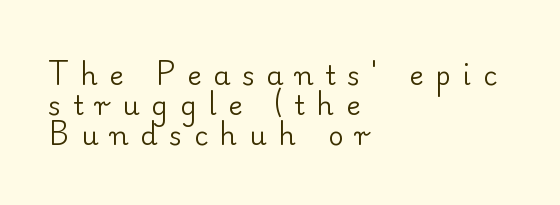
When letters stand straight like this, we call the style roman or upright. The weight tops out at a normal text grade. Horizontal bands of white between lines are thin slivers. Letters rest on an invisible, unmarked baseline. These lines are set flush left with a ragged right edge.
